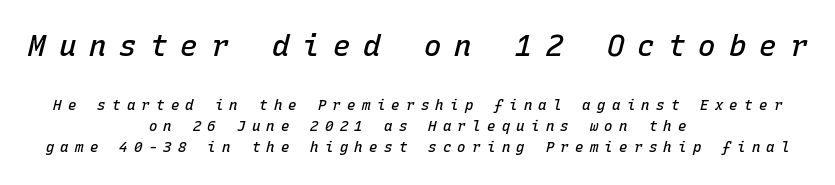
The image shows 29 px semibold type, italic (leaning right), monospaced; set centered, normal line spacing (1.53x), unusually wide letter spacing (+0.45 em), not underlined; the first (top) block is 2.07x larger; low stroke contrast and a medium x-height.
